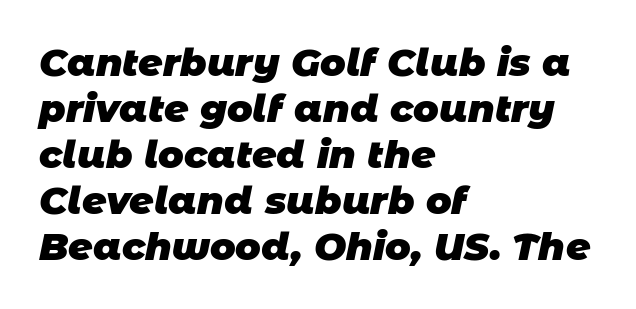
Q: Is the text bold? A: Yes.
Q: Is the typeface a serif or a sans-serif typeface? A: Sans-serif.
Q: Is the text underlined? A: No.
Q: How is the paragraph aligned? A: Left-aligned.
Q: Is the spacing between letters normal or unusually wide? A: Normal.
Q: Width (condensed, normal, or wide)? A: Normal.
Q: Stroke contrast? A: Low.
Q: x-height? A: Large.
Q: Monospaced? A: No.
